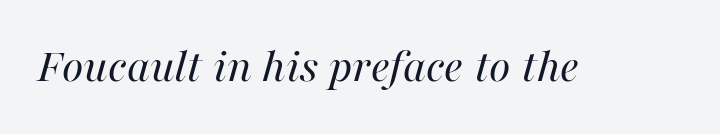
Q: Is the text bold? A: No.
Q: Is the text italic (slanted)? A: Yes, it leans right by about 16 degrees.
Q: Is the text underlined? A: No.
Q: Is the spacing between letters normal or unusually wide? A: Normal.
Q: Width (condensed, normal, or wide)? A: Normal.
Q: Stroke contrast? A: High.
Q: x-height? A: Medium.
Q: Monospaced? A: No.
